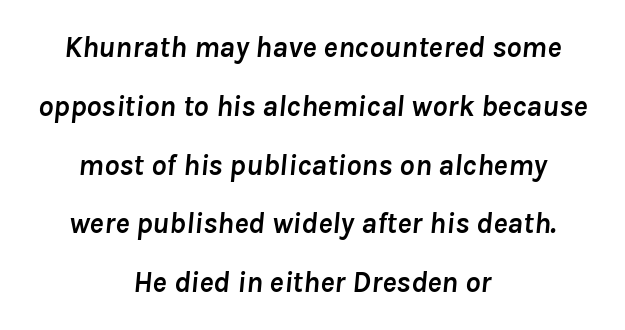
The area under the type is left untouched. The typesetter chose a symmetrical, centered arrangement here. These words are printed bold, with thick strokes throughout. It's the slanting kind of type.
